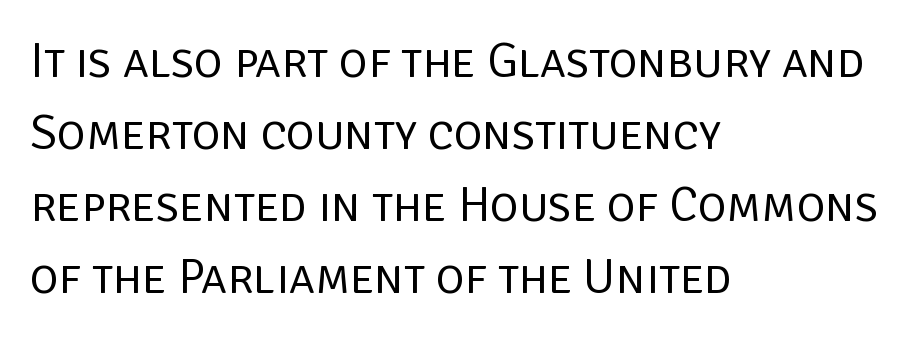
Q: Is the text bold? A: No.
Q: Is the text italic (slanted)? A: No, it is upright.
Q: Is the typeface a serif or a sans-serif typeface? A: Sans-serif.
Q: Is the text underlined? A: No.
Q: How is the paragraph aligned? A: Left-aligned.
Q: Is the spacing between letters normal or unusually wide? A: Normal.
Q: Is the spacing between lines tight, normal or loose? A: Normal.
Q: Width (condensed, normal, or wide)? A: Normal.
Q: Stroke contrast? A: Low.
Q: x-height? A: Large.
Q: Monospaced? A: No.
